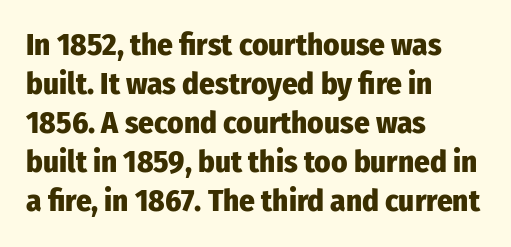
The image shows 31 px heavy, condensed sans-serif type, upright; set left-aligned, normal line spacing (1.26x), normal letter spacing, not underlined; low stroke contrast and a medium x-height.
